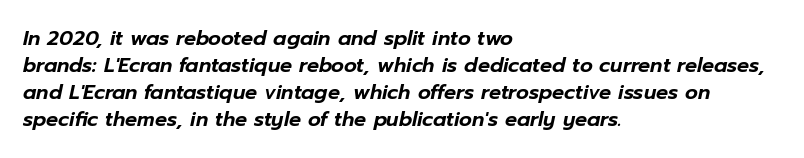
Q: Is the text italic (slanted)? A: Yes, it leans right by about 12 degrees.
Q: Is the text underlined? A: No.
Q: How is the paragraph aligned? A: Left-aligned.
Q: Is the spacing between letters normal or unusually wide? A: Normal.
Q: Is the spacing between lines tight, normal or loose? A: Normal.
